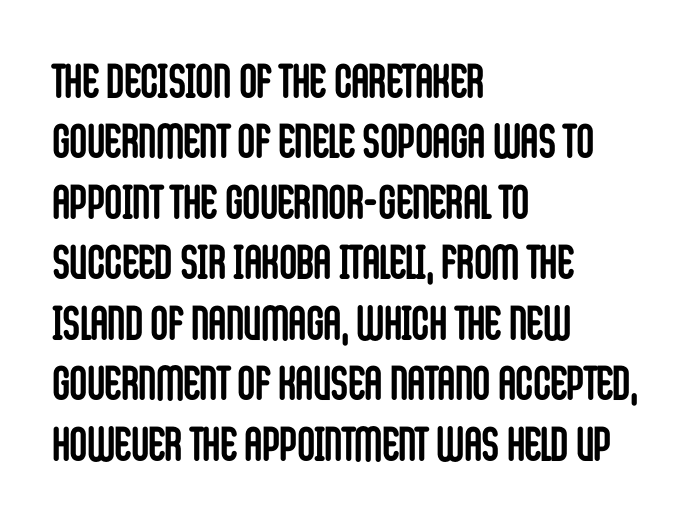
Stroke terminals: plain, sans-serif. Is the block centered? No — it sits flush against the left margin. Posture: straight, roman, zero tilt. Short note: letters normally spaced. The vertical gap from one line to the next is medium. The strokes are fattened all the way to bold.
